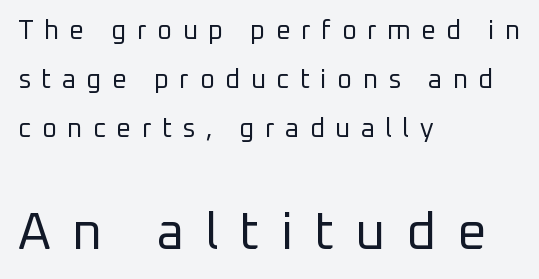
The image shows 52 px regular-weight sans-serif type, upright; set left-aligned, line spacing 1.89x, unusually wide letter spacing (+0.4 em), not underlined; the second (bottom) block is 2.0x larger; low stroke contrast and a medium x-height.
